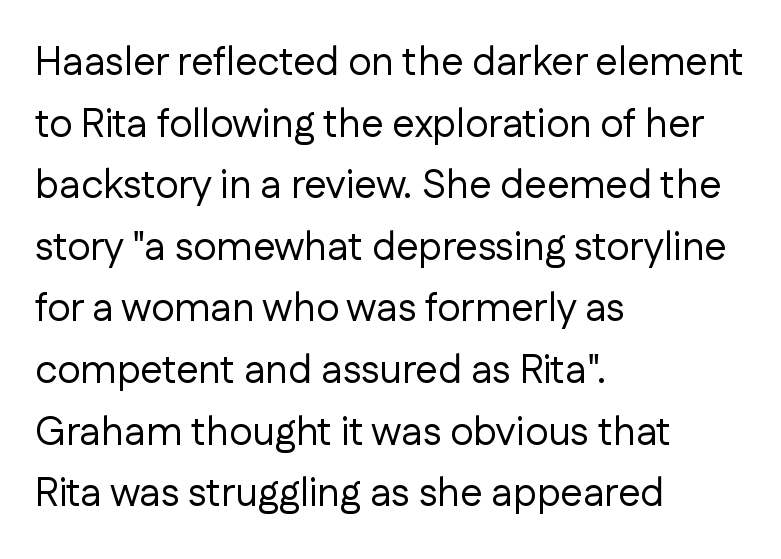
The image shows 40 px regular-weight sans-serif type, upright; set left-aligned, normal line spacing (1.54x), normal letter spacing, not underlined; low stroke contrast and a medium x-height.
